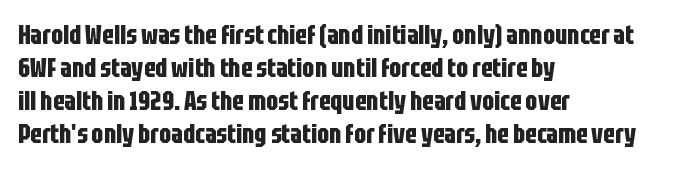
{"italic": "no", "bold": "yes", "underline": "no", "align": "left", "line_spacing": "normal", "line_spacing_ratio": 1.27, "letter_spacing": "normal", "letter_spacing_em": 0.0, "glyph_px": 26}
